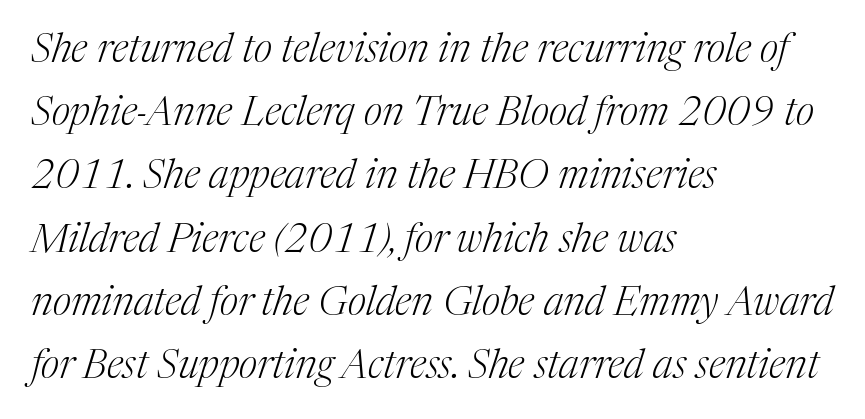
Q: Is the text bold? A: No.
Q: Is the text italic (slanted)? A: Yes, it leans right by about 17 degrees.
Q: Is the typeface a serif or a sans-serif typeface? A: Serif.
Q: Is the text underlined? A: No.
Q: How is the paragraph aligned? A: Left-aligned.
Q: Is the spacing between letters normal or unusually wide? A: Normal.
Q: Is the spacing between lines tight, normal or loose? A: Normal.
Q: Width (condensed, normal, or wide)? A: Normal.
Q: Stroke contrast? A: Medium.
Q: x-height? A: Medium.
Q: Monospaced? A: No.
